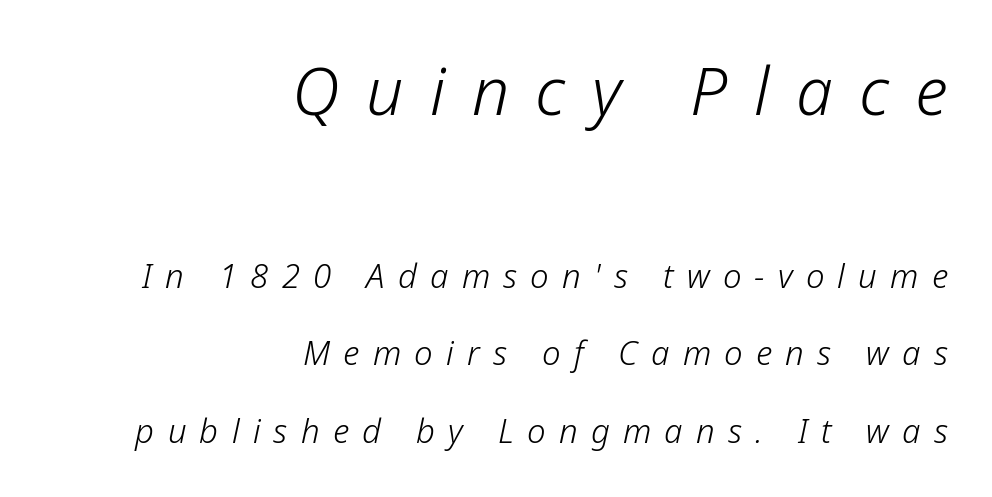
The image shows 66 px light type, italic (leaning right); set right-aligned, loose line spacing (2.35x), unusually wide letter spacing (+0.4 em), not underlined; the first (top) block is 2.0x larger; low stroke contrast and a medium x-height.
